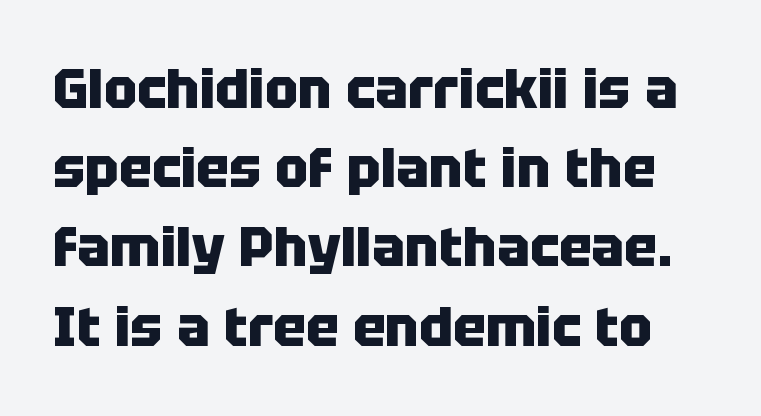
{"serif": "no", "italic": "no", "bold": "yes", "weight": "heavy", "width": "normal", "stroke_contrast": "low", "x_height": "large", "monospaced": "no", "underline": "no", "line_spacing": "normal", "line_spacing_ratio": 1.44, "letter_spacing": "normal", "letter_spacing_em": 0.0, "glyph_px": 55}
